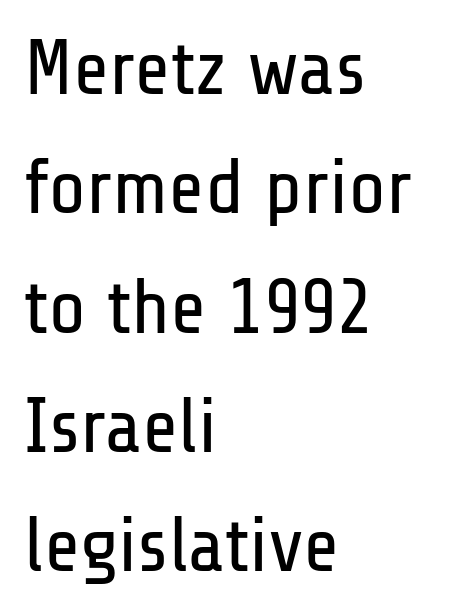
Q: Is the text bold? A: No.
Q: Is the text italic (slanted)? A: No, it is upright.
Q: Is the typeface a serif or a sans-serif typeface? A: Sans-serif.
Q: Is the text underlined? A: No.
Q: How is the paragraph aligned? A: Left-aligned.
Q: Is the spacing between letters normal or unusually wide? A: Normal.
Q: Is the spacing between lines tight, normal or loose? A: Normal.
Q: Width (condensed, normal, or wide)? A: Condensed.
Q: Stroke contrast? A: Low.
Q: x-height? A: Medium.
Q: Monospaced? A: No.
